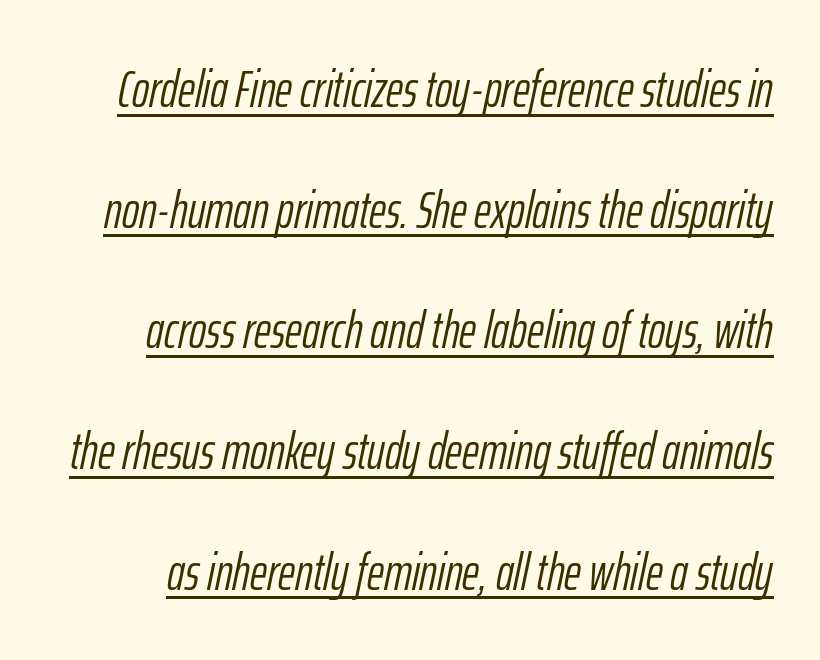
{"italic": "yes", "lean": "right", "slant_degrees": 12, "bold": "no", "weight": "light", "width": "condensed", "stroke_contrast": "low", "x_height": "medium", "monospaced": "no", "underline": "yes", "line_spacing": "loose", "line_spacing_ratio": 2.32, "letter_spacing": "normal", "letter_spacing_em": 0.0, "glyph_px": 52}
